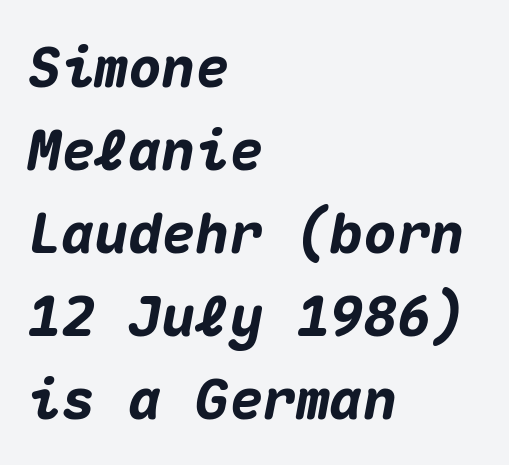
Q: Is the text bold? A: Yes.
Q: Is the text italic (slanted)? A: Yes, it leans right by about 10 degrees.
Q: Is the text underlined? A: No.
Q: How is the paragraph aligned? A: Left-aligned.
Q: Is the spacing between letters normal or unusually wide? A: Normal.
Q: Is the spacing between lines tight, normal or loose? A: Normal.
Q: Width (condensed, normal, or wide)? A: Normal.
Q: Stroke contrast? A: Medium.
Q: x-height? A: Medium.
Q: Monospaced? A: Yes.
